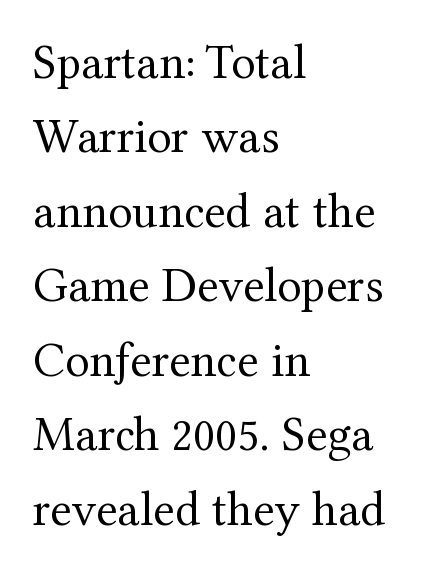
Q: Is the text bold? A: No.
Q: Is the text italic (slanted)? A: No, it is upright.
Q: Is the typeface a serif or a sans-serif typeface? A: Serif.
Q: Is the text underlined? A: No.
Q: How is the paragraph aligned? A: Left-aligned.
Q: Is the spacing between letters normal or unusually wide? A: Normal.
Q: Is the spacing between lines tight, normal or loose? A: Normal.
Q: Width (condensed, normal, or wide)? A: Normal.
Q: Stroke contrast? A: Medium.
Q: x-height? A: Medium.
Q: Monospaced? A: No.
